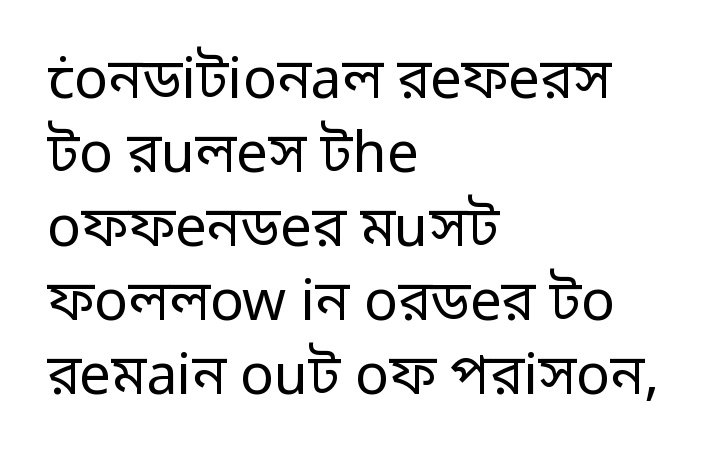
The image shows 56 px regular-weight sans-serif type, upright; set left-aligned, normal line spacing (1.32x), normal letter spacing, not underlined; low stroke contrast and a medium x-height.
